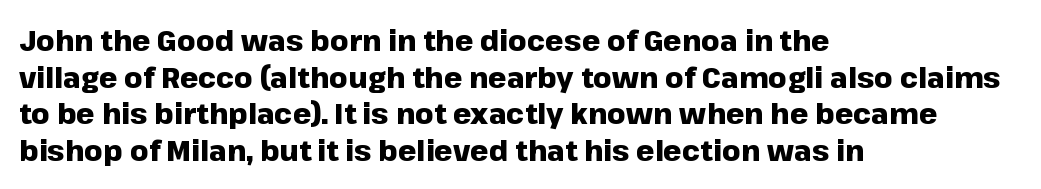
The image shows 29 px heavy sans-serif type, upright; set left-aligned, normal line spacing (1.26x), normal letter spacing, not underlined; low stroke contrast and a medium x-height.
